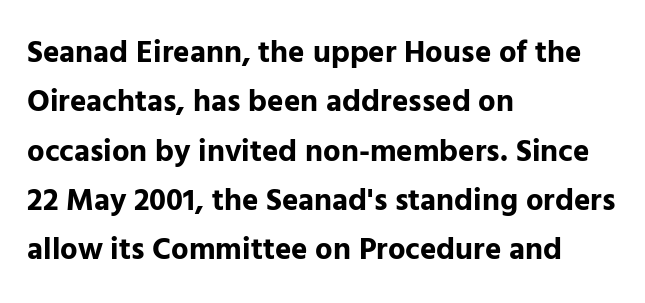
Emphasis by weight is at full strength: bold. The specimen reads as upright at a glance. Short note: letters normally spaced. The rendering uses natural spacing where letterforms have individual widths.
